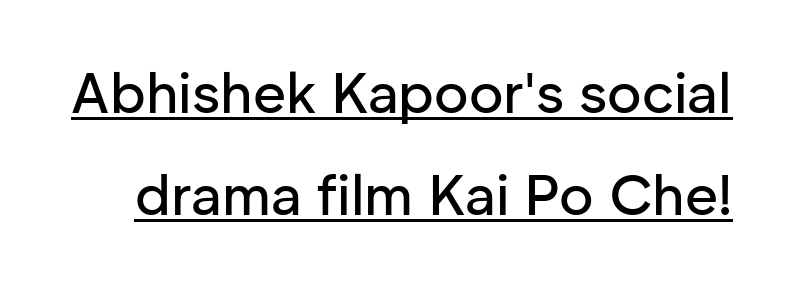
{"serif": "no", "italic": "no", "width": "normal", "stroke_contrast": "low", "x_height": "medium", "monospaced": "no", "underline": "yes", "line_spacing_ratio": 1.79, "letter_spacing": "normal", "letter_spacing_em": 0.0, "glyph_px": 57}
